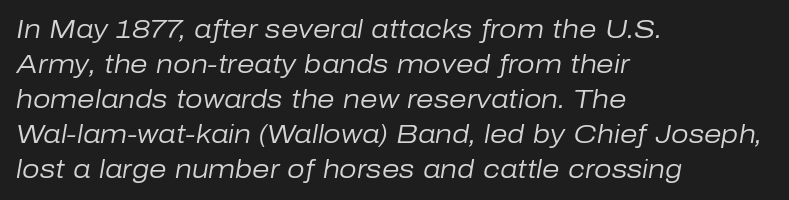
The image shows 25 px text type, italic (leaning right); set left-aligned, normal line spacing (1.4x), normal letter spacing, not underlined.
